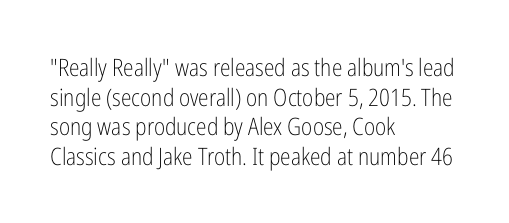
Words appear dense and cohesive because spacing is normal. Stem width sits at or under what a default text font uses. Honestly, there is no underline to notice here at all. The lettering stays uniformly vertical, giving the passage a roman look.
